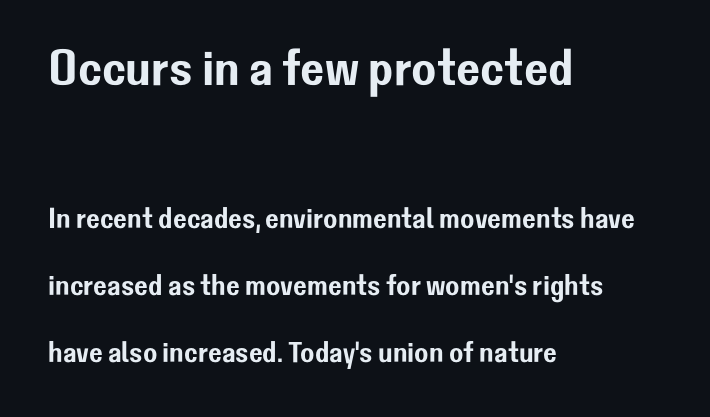
The image shows 51 px sans-serif type, upright; set left-aligned, loose line spacing (2.31x), normal letter spacing, not underlined; the first (top) block is 1.76x larger; low stroke contrast and a medium x-height.
